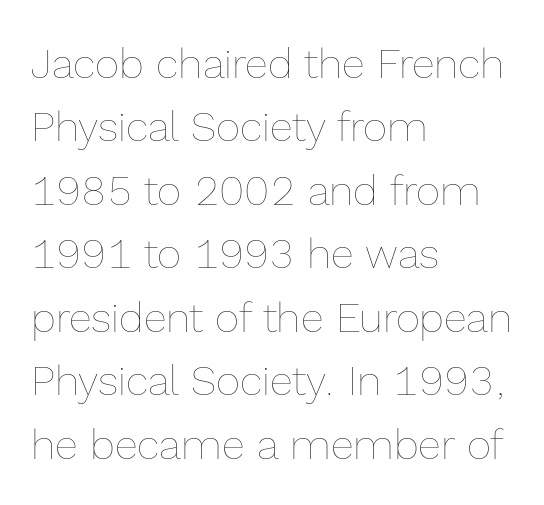
Q: Is the text bold? A: No.
Q: Is the text italic (slanted)? A: No, it is upright.
Q: Is the text underlined? A: No.
Q: How is the paragraph aligned? A: Left-aligned.
Q: Is the spacing between letters normal or unusually wide? A: Normal.
Q: Is the spacing between lines tight, normal or loose? A: Normal.
Q: Width (condensed, normal, or wide)? A: Normal.
Q: x-height? A: Medium.
Q: Monospaced? A: No.
